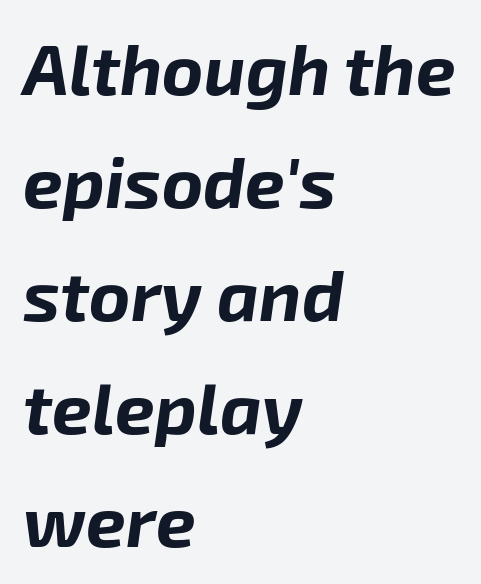
The image shows 71 px bold type, italic (leaning right); set left-aligned, normal line spacing (1.59x), normal letter spacing, not underlined; low stroke contrast and a medium x-height.
